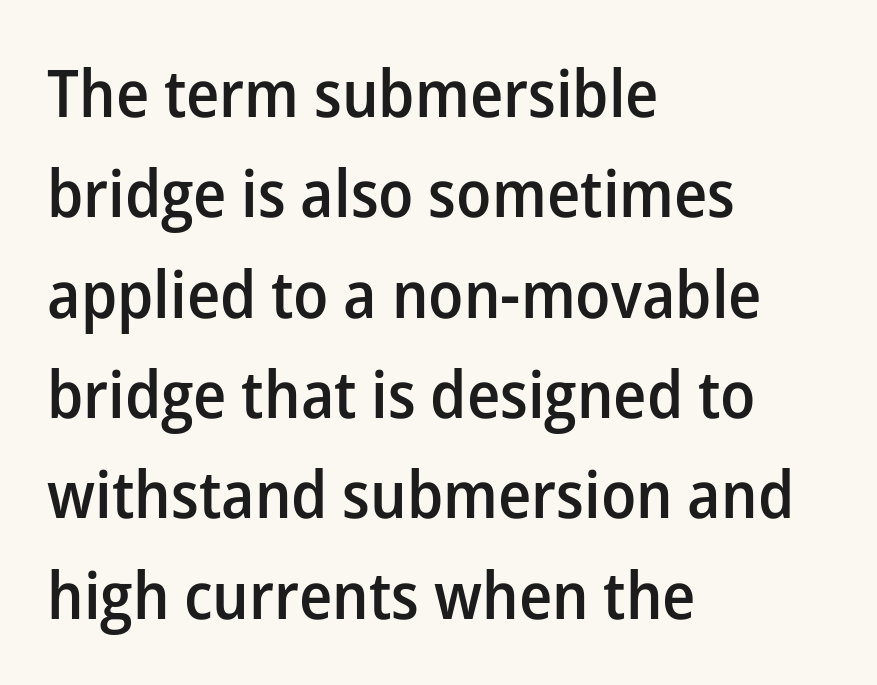
Q: Is the text bold? A: Semi-bold.
Q: Is the text italic (slanted)? A: No, it is upright.
Q: Is the typeface a serif or a sans-serif typeface? A: Sans-serif.
Q: Is the text underlined? A: No.
Q: How is the paragraph aligned? A: Left-aligned.
Q: Is the spacing between letters normal or unusually wide? A: Normal.
Q: Is the spacing between lines tight, normal or loose? A: Normal.
Q: Width (condensed, normal, or wide)? A: Normal.
Q: Stroke contrast? A: Low.
Q: x-height? A: Medium.
Q: Monospaced? A: No.
